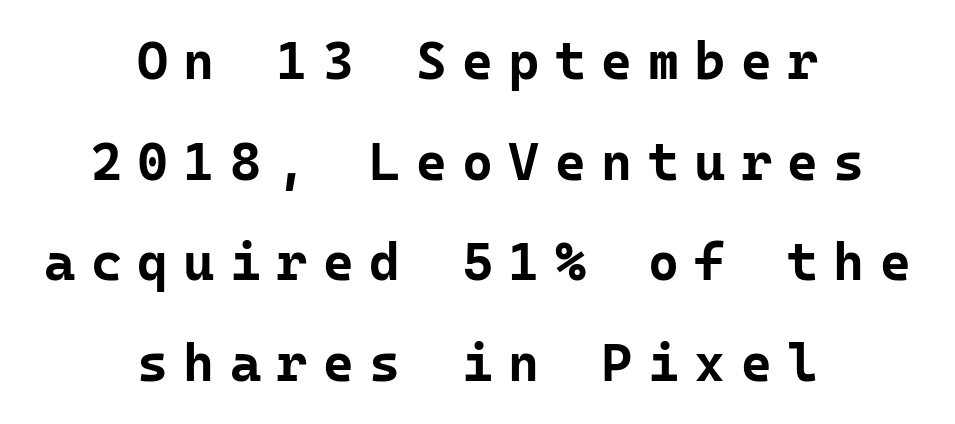
The image shows 53 px bold sans-serif type, upright, monospaced; set centered, loose line spacing (1.9x), unusually wide letter spacing (+0.29 em), not underlined; low stroke contrast and a medium x-height.
